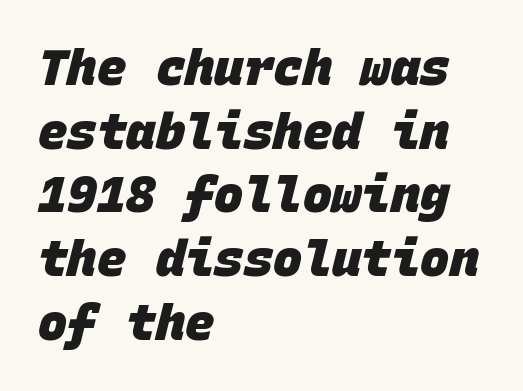
Q: Is the text bold? A: Yes.
Q: Is the typeface a serif or a sans-serif typeface? A: Sans-serif.
Q: Is the text underlined? A: No.
Q: How is the paragraph aligned? A: Left-aligned.
Q: Is the spacing between letters normal or unusually wide? A: Normal.
Q: Is the spacing between lines tight, normal or loose? A: Normal.
Q: Width (condensed, normal, or wide)? A: Normal.
Q: Stroke contrast? A: Low.
Q: x-height? A: Large.
Q: Monospaced? A: Yes.
